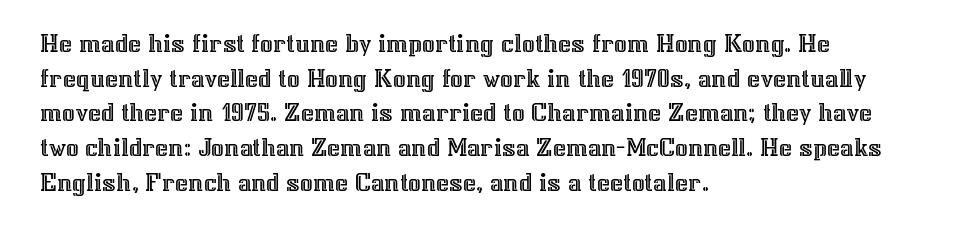
The specimen reads as upright at a glance. The gap between lines stays unmarked. The rendering uses natural spacing where letterforms have individual widths. Each line starts at the same left margin while the right side varies. You could call the tracking neutral — neither tight nor loose.
